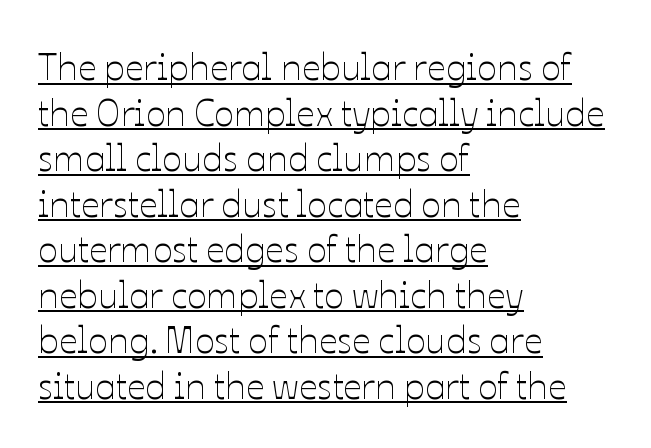
Q: Is the text bold? A: No.
Q: Is the text italic (slanted)? A: No, it is upright.
Q: Is the text underlined? A: Yes.
Q: How is the paragraph aligned? A: Left-aligned.
Q: Is the spacing between letters normal or unusually wide? A: Normal.
Q: Width (condensed, normal, or wide)? A: Normal.
Q: Stroke contrast? A: Low.
Q: x-height? A: Medium.
Q: Monospaced? A: No.
